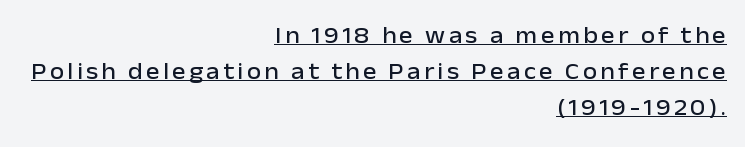
Rendered with straight, roman letterforms. The paragraph shown leans on its right margin. The line-height multiplier appears to be the usual default. The rendering uses the underline text-decoration.
